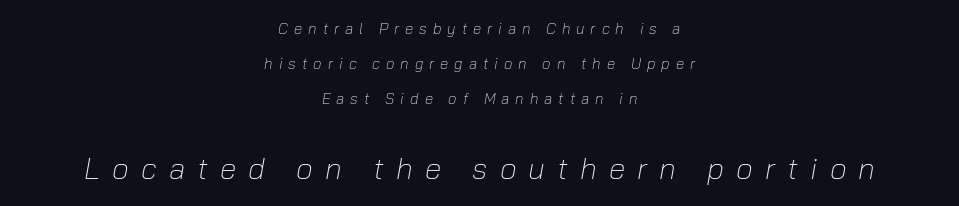
Q: Is the text bold? A: No.
Q: Is the text italic (slanted)? A: Yes, it leans right by about 10 degrees.
Q: Is the text underlined? A: No.
Q: How is the paragraph aligned? A: Centered.
Q: Is the spacing between letters normal or unusually wide? A: Unusually wide.
Q: Is the spacing between lines tight, normal or loose? A: Loose.
Q: Which block of text is set in a larger size, the first (top) or the second (bottom)? A: The second (bottom) one.
Q: Width (condensed, normal, or wide)? A: Normal.
Q: Stroke contrast? A: Low.
Q: x-height? A: Medium.
Q: Monospaced? A: No.
